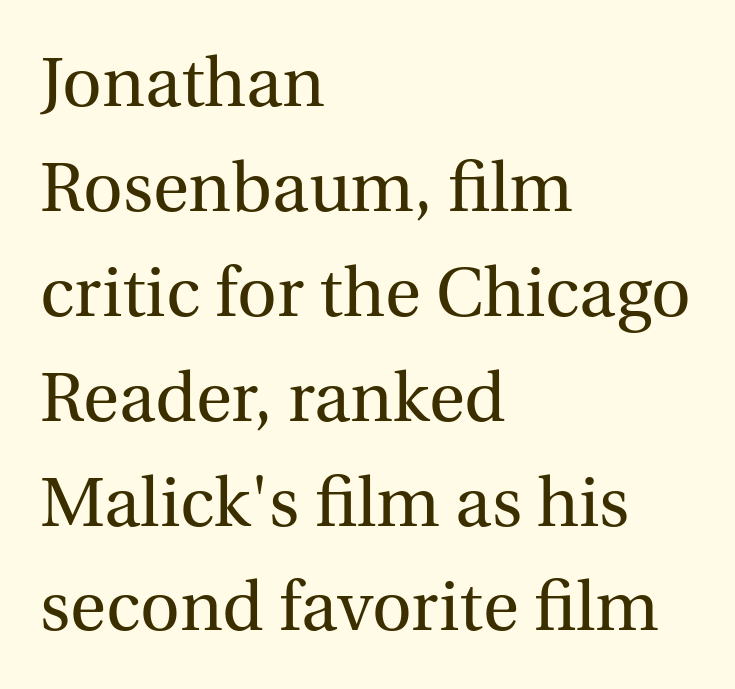
Line spacing here is normal. Caption: standard tracking, unaltered. Check where the strokes stop: tiny serifs finish them off. The face used here is proportionally spaced, like ordinary book or web type.
